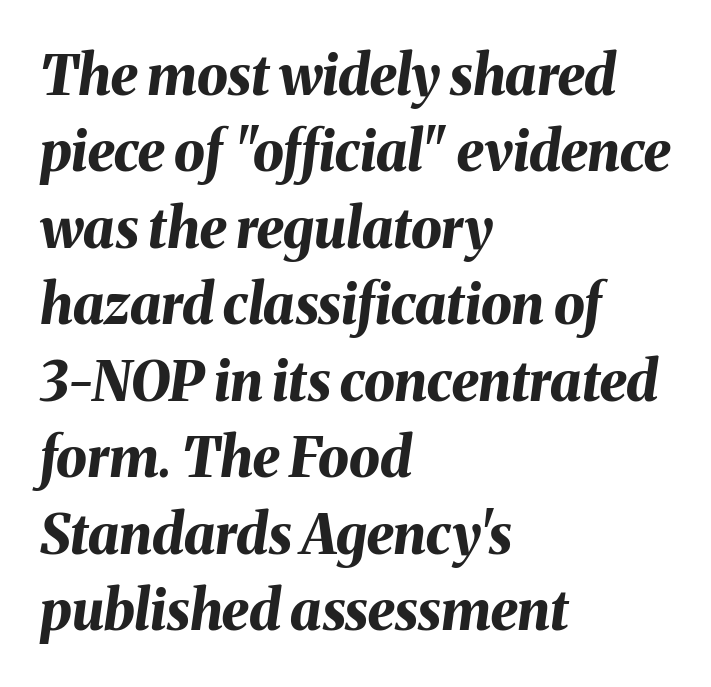
The image shows 55 px bold type, italic (leaning right); set left-aligned, normal line spacing (1.39x), normal letter spacing, not underlined; medium stroke contrast and a medium x-height.
